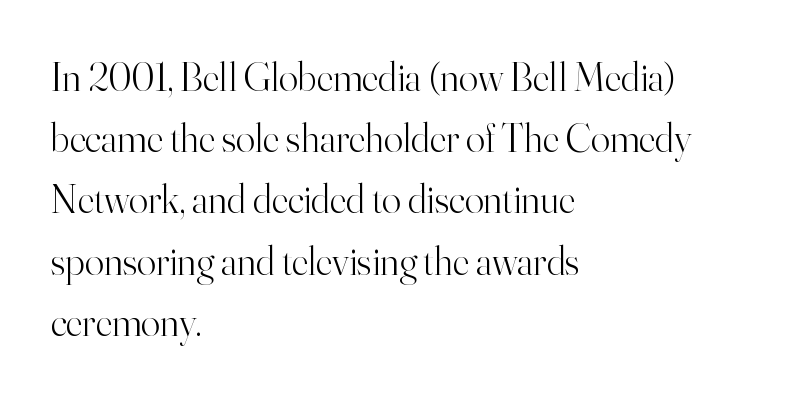
{"serif": "yes", "italic": "no", "bold": "no", "weight": "light", "width": "normal", "stroke_contrast": "high", "x_height": "small", "monospaced": "no", "underline": "no", "align": "left", "line_spacing": "normal", "line_spacing_ratio": 1.53, "letter_spacing": "normal", "letter_spacing_em": 0.0, "glyph_px": 40}
